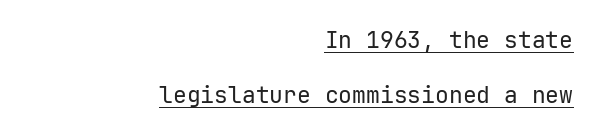
The image shows 23 px text type, upright; set right-aligned, loose line spacing (2.41x), normal letter spacing, underlined.
